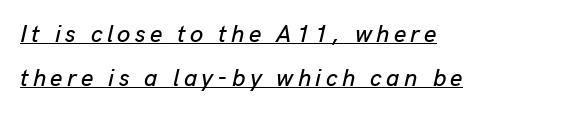
Q: Is the text italic (slanted)? A: Yes, it leans right by about 13 degrees.
Q: Is the text underlined? A: Yes.
Q: How is the paragraph aligned? A: Left-aligned.
